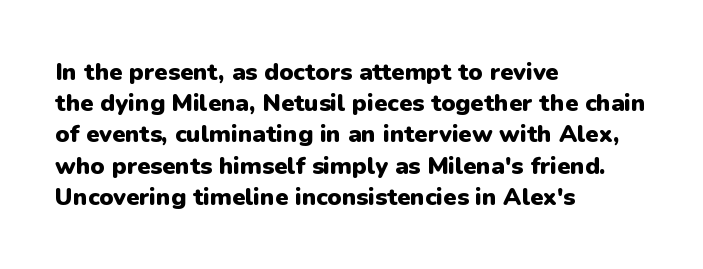
{"italic": "no", "bold": "yes", "underline": "no", "align": "left", "line_spacing": "normal", "line_spacing_ratio": 1.3, "letter_spacing": "normal", "letter_spacing_em": 0.0, "glyph_px": 24}
